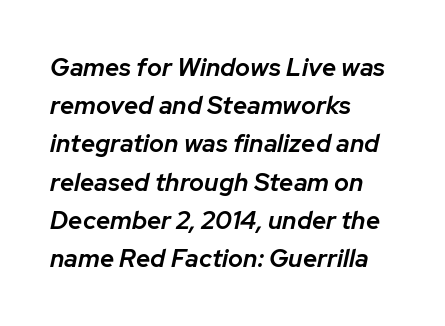
The image shows 25 px text type, italic (leaning right); set left-aligned, normal line spacing (1.53x), normal letter spacing, not underlined.
